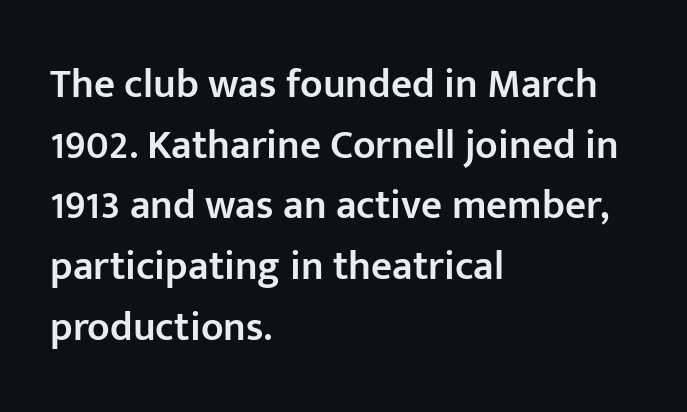
You could call the tracking neutral — neither tight nor loose. Semibold letterforms, between regular and bold. Unmarked baselines from the first word to the last. In terms of letterform style, serifs are entirely absent.
